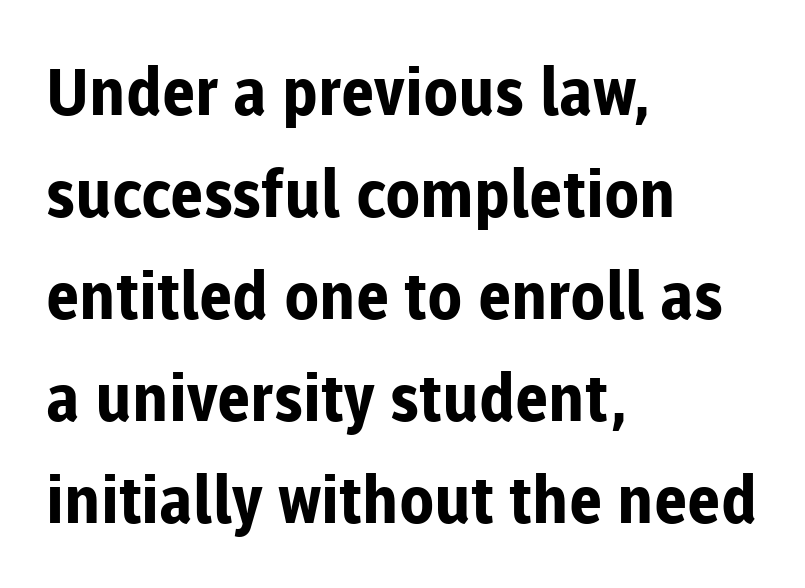
The image shows 65 px bold sans-serif type, upright; set left-aligned, normal line spacing (1.57x), normal letter spacing, not underlined; low stroke contrast and a medium x-height.
